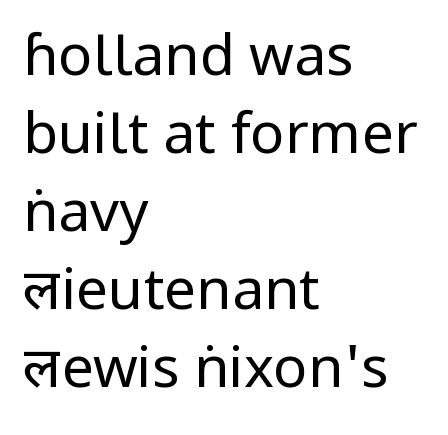
Q: Is the text bold? A: No.
Q: Is the text italic (slanted)? A: No, it is upright.
Q: Is the typeface a serif or a sans-serif typeface? A: Sans-serif.
Q: Is the text underlined? A: No.
Q: How is the paragraph aligned? A: Left-aligned.
Q: Is the spacing between letters normal or unusually wide? A: Normal.
Q: Is the spacing between lines tight, normal or loose? A: Normal.
Q: Width (condensed, normal, or wide)? A: Normal.
Q: Stroke contrast? A: Low.
Q: x-height? A: Medium.
Q: Monospaced? A: No.
